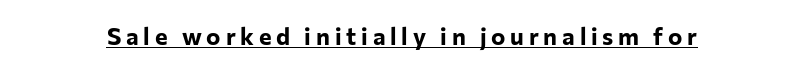
{"italic": "no", "bold": "yes", "underline": "yes", "letter_spacing": "wide", "letter_spacing_em": 0.2, "glyph_px": 24}
